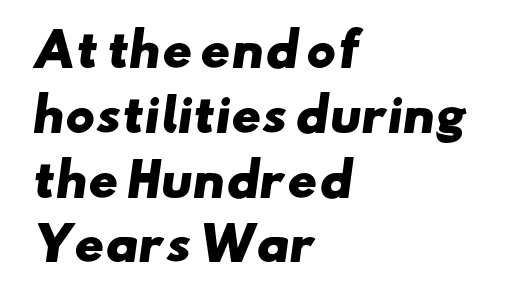
{"serif": "no", "bold": "yes", "weight": "heavy", "width": "wide", "stroke_contrast": "low", "x_height": "small", "monospaced": "no", "underline": "no", "align": "left", "line_spacing": "normal", "line_spacing_ratio": 1.44, "letter_spacing": "normal", "letter_spacing_em": 0.0, "glyph_px": 45}
